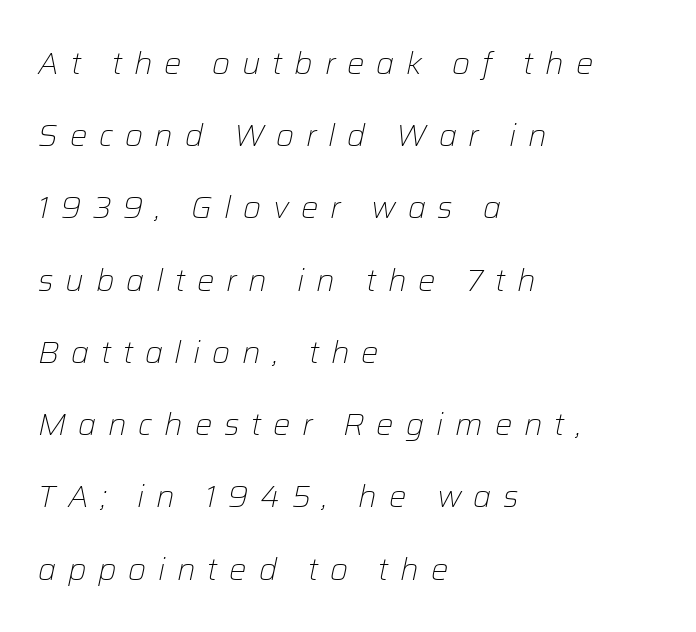
The image shows 31 px light type, italic (leaning right); set left-aligned, loose line spacing (2.33x), unusually wide letter spacing (+0.38 em), not underlined; low stroke contrast and a medium x-height.
